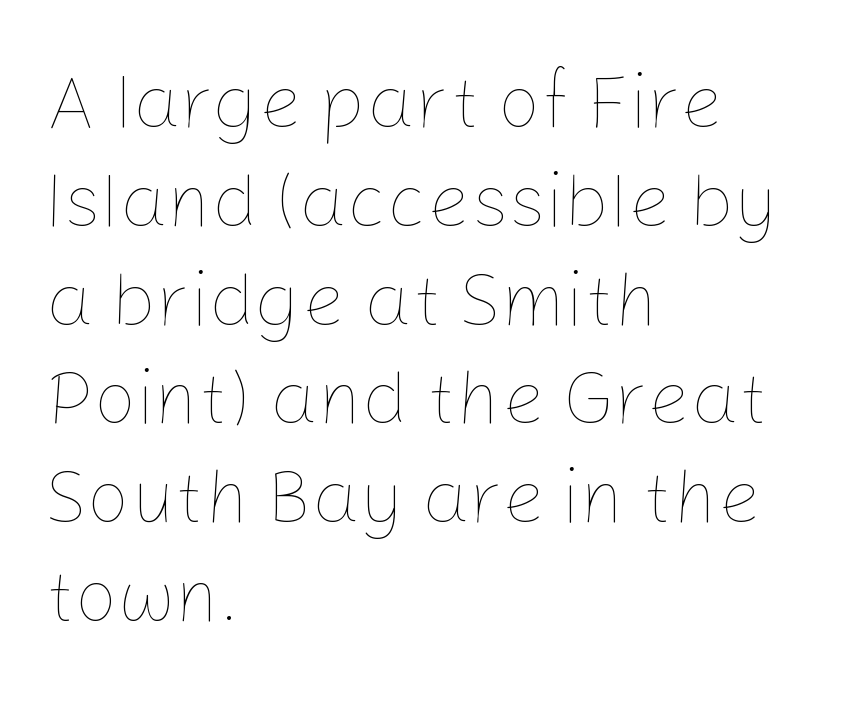
The image shows 76 px thin type, upright; set left-aligned, normal line spacing (1.3x), normal letter spacing, not underlined; low stroke contrast and a medium x-height.
